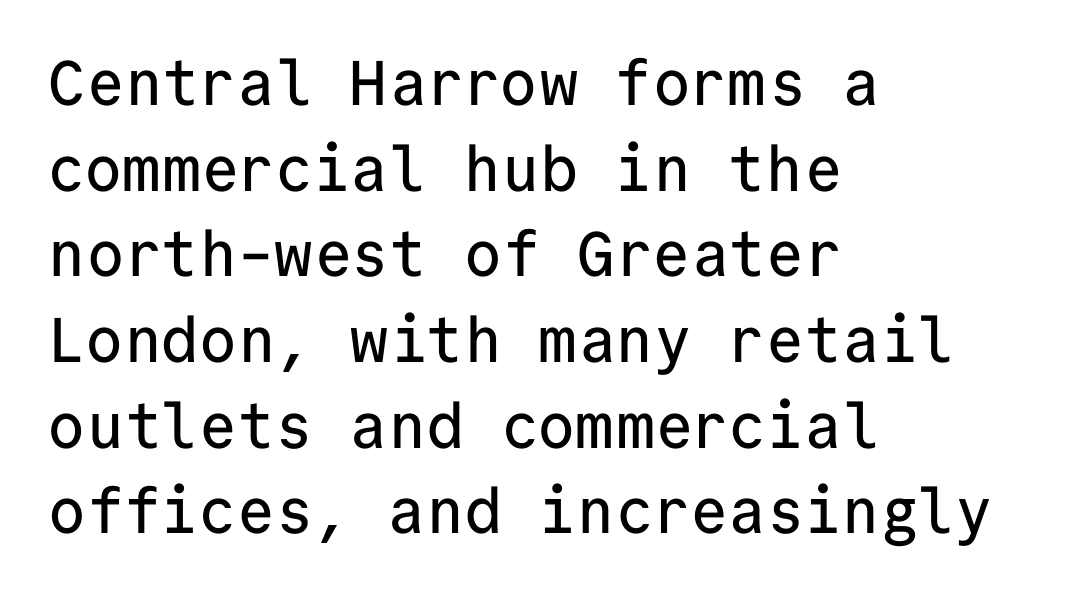
The line texture is even and compact thanks to regular tracking. Decoration check: the copy has no underline. Note: no serifs on the glyphs. Regular leading. You can tell it's not italic because the verticals are truly vertical.
